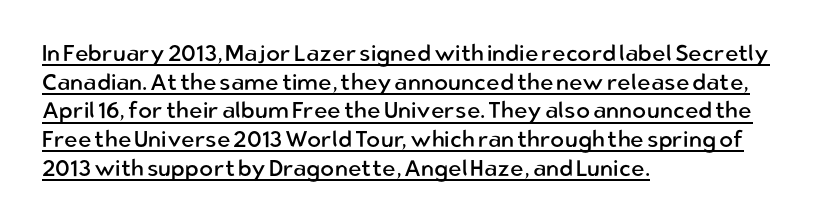
{"italic": "no", "bold": "no", "underline": "yes", "align": "left", "line_spacing": "normal", "line_spacing_ratio": 1.25, "letter_spacing": "normal", "letter_spacing_em": 0.0, "glyph_px": 23}
